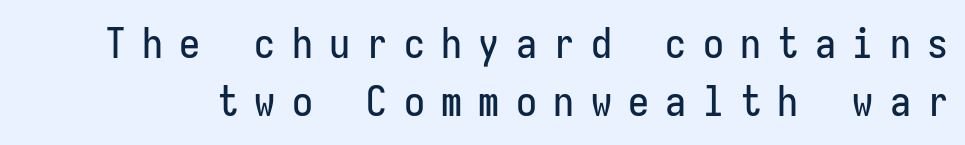
Here the glyphs are tracked loosely, breaking word shapes into spaced letters. Line spacing here is normal. No word sits above an underline. Unlike a traditional serif, this face leaves its strokes unadorned. The lettering stays uniformly vertical, giving the passage a roman look.
